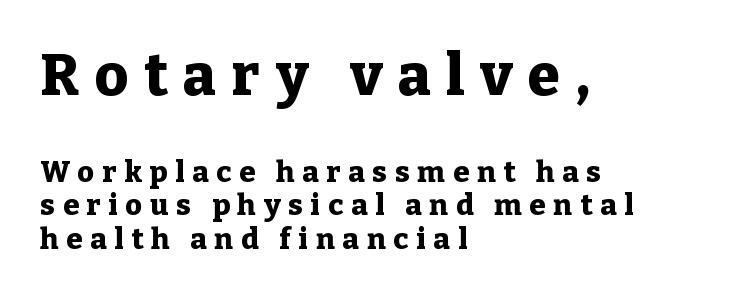
{"serif": "yes", "italic": "no", "bold": "yes", "weight": "heavy", "width": "normal", "stroke_contrast": "low", "x_height": "medium", "monospaced": "no", "underline": "no", "align": "left", "line_spacing_ratio": 1.16, "letter_spacing": "wide", "letter_spacing_em": 0.27, "larger_block": "first", "size_ratio": 2.0, "glyph_px": 58}
